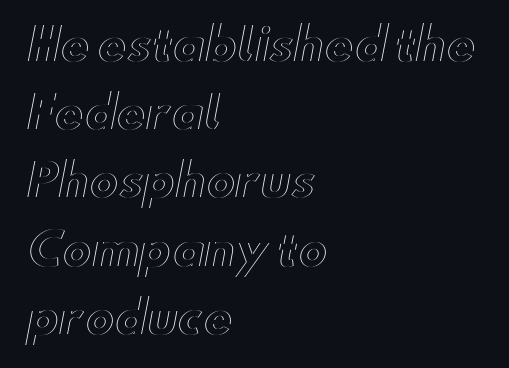
Q: Is the text italic (slanted)? A: Yes.
Q: Is the text underlined? A: No.
Q: How is the paragraph aligned? A: Left-aligned.
Q: Is the spacing between letters normal or unusually wide? A: Normal.
Q: Is the spacing between lines tight, normal or loose? A: Normal.
Q: Width (condensed, normal, or wide)? A: Wide.
Q: x-height? A: Small.
Q: Monospaced? A: No.
